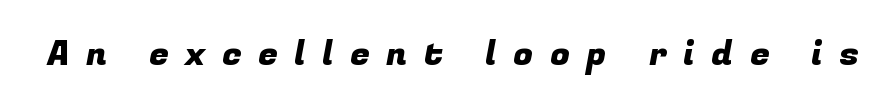
{"serif": "no", "width": "normal", "stroke_contrast": "low", "x_height": "medium", "monospaced": "no", "underline": "no", "letter_spacing": "wide", "letter_spacing_em": 0.48, "glyph_px": 35}
